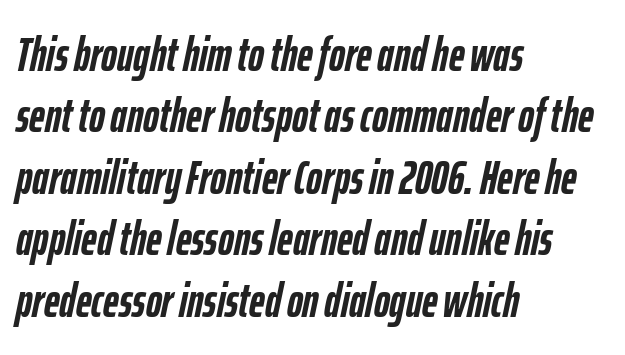
{"italic": "yes", "lean": "right", "slant_degrees": 12, "bold": "yes", "weight": "semibold", "width": "condensed", "stroke_contrast": "low", "x_height": "medium", "monospaced": "no", "underline": "no", "align": "left", "line_spacing": "normal", "line_spacing_ratio": 1.28, "letter_spacing": "normal", "letter_spacing_em": 0.0, "glyph_px": 48}
